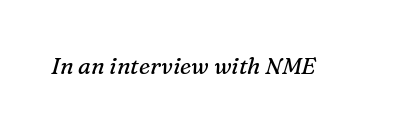
Q: Is the text bold? A: No.
Q: Is the text italic (slanted)? A: Yes, it leans right by about 16 degrees.
Q: Is the text underlined? A: No.
Q: Is the spacing between letters normal or unusually wide? A: Normal.
